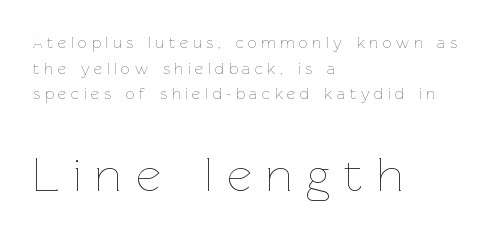
The image shows 48 px thin type, upright; set left-aligned, normal line spacing (1.6x), unusually wide letter spacing (+0.29 em), not underlined; the second (bottom) block is 3.0x larger; low stroke contrast and a medium x-height.
